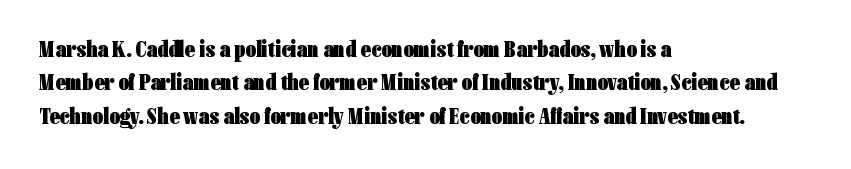
Q: Is the text bold? A: Yes.
Q: Is the text italic (slanted)? A: No, it is upright.
Q: Is the text underlined? A: No.
Q: How is the paragraph aligned? A: Left-aligned.
Q: Is the spacing between letters normal or unusually wide? A: Normal.
Q: Is the spacing between lines tight, normal or loose? A: Normal.
